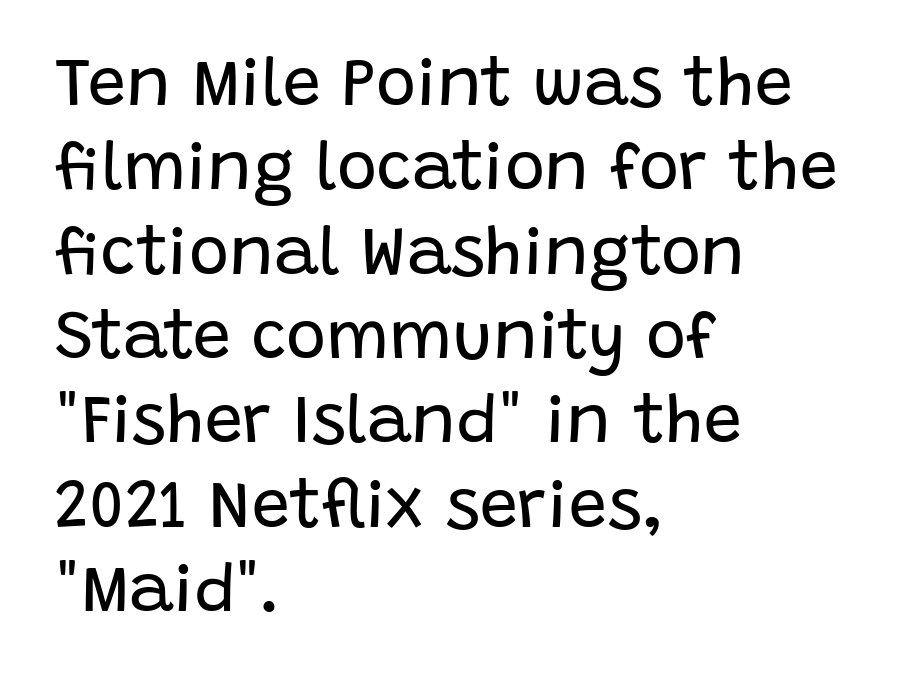
Q: Is the text bold? A: No.
Q: Is the text italic (slanted)? A: No, it is upright.
Q: Is the typeface a serif or a sans-serif typeface? A: Sans-serif.
Q: Is the text underlined? A: No.
Q: How is the paragraph aligned? A: Left-aligned.
Q: Is the spacing between letters normal or unusually wide? A: Normal.
Q: Width (condensed, normal, or wide)? A: Normal.
Q: Stroke contrast? A: Low.
Q: x-height? A: Large.
Q: Monospaced? A: No.
